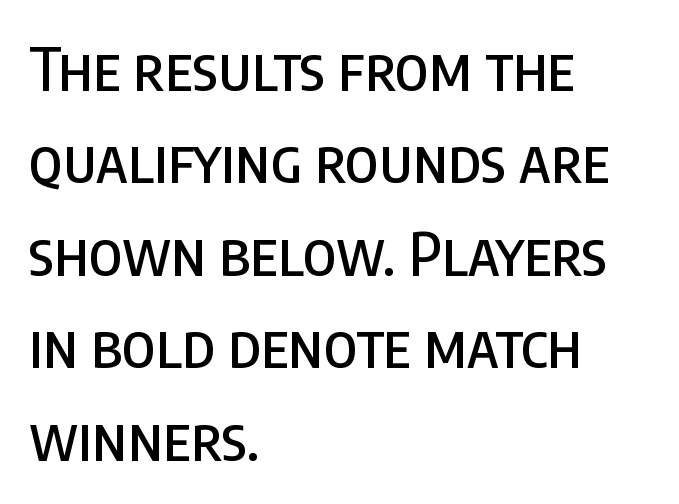
Q: Is the text italic (slanted)? A: No, it is upright.
Q: Is the typeface a serif or a sans-serif typeface? A: Sans-serif.
Q: Is the text underlined? A: No.
Q: How is the paragraph aligned? A: Left-aligned.
Q: Is the spacing between letters normal or unusually wide? A: Normal.
Q: Is the spacing between lines tight, normal or loose? A: Normal.
Q: Width (condensed, normal, or wide)? A: Condensed.
Q: Stroke contrast? A: Low.
Q: x-height? A: Large.
Q: Monospaced? A: No.
